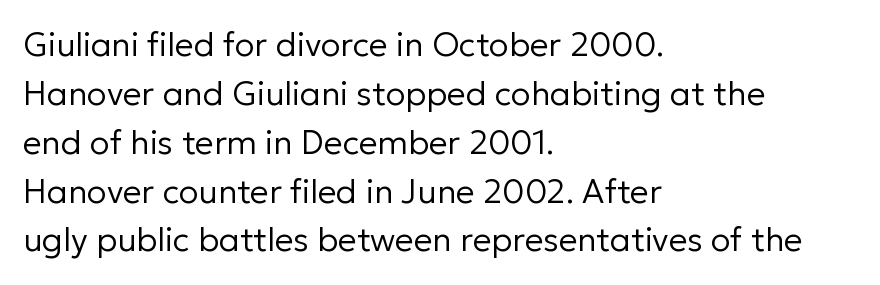
{"serif": "no", "italic": "no", "bold": "no", "weight": "regular", "width": "normal", "stroke_contrast": "low", "x_height": "medium", "monospaced": "no", "underline": "no", "align": "left", "line_spacing": "normal", "line_spacing_ratio": 1.48, "letter_spacing": "normal", "letter_spacing_em": 0.0, "glyph_px": 33}
